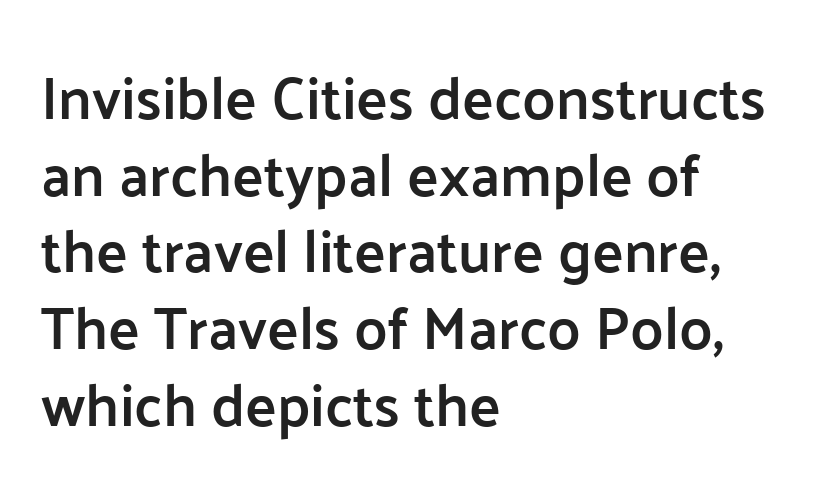
The image shows 59 px semibold sans-serif type, upright; set left-aligned, normal line spacing (1.3x), normal letter spacing, not underlined; low stroke contrast and a medium x-height.
